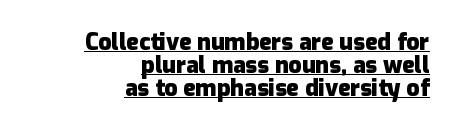
The image shows 23 px bold type, upright; set right-aligned, tight line spacing (0.99x), normal letter spacing, underlined.
